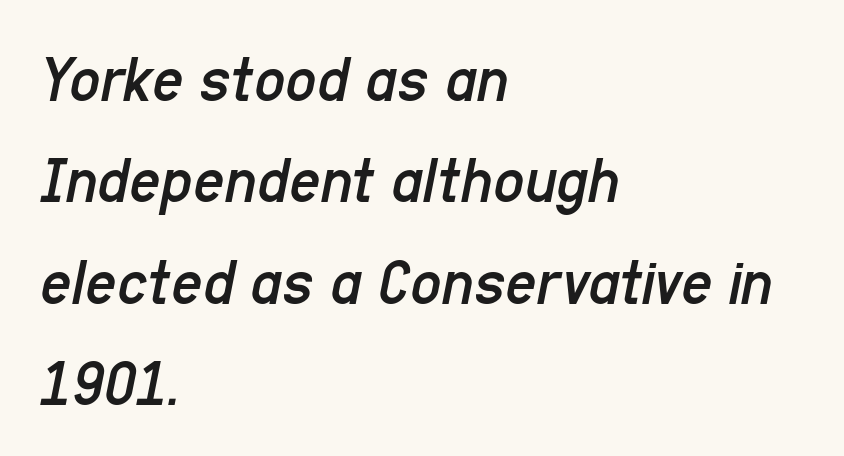
Q: Is the text bold? A: No.
Q: Is the text italic (slanted)? A: Yes, it leans right by about 11 degrees.
Q: Is the text underlined? A: No.
Q: How is the paragraph aligned? A: Left-aligned.
Q: Is the spacing between letters normal or unusually wide? A: Normal.
Q: Is the spacing between lines tight, normal or loose? A: Normal.
Q: Width (condensed, normal, or wide)? A: Condensed.
Q: Stroke contrast? A: Low.
Q: x-height? A: Medium.
Q: Monospaced? A: No.
